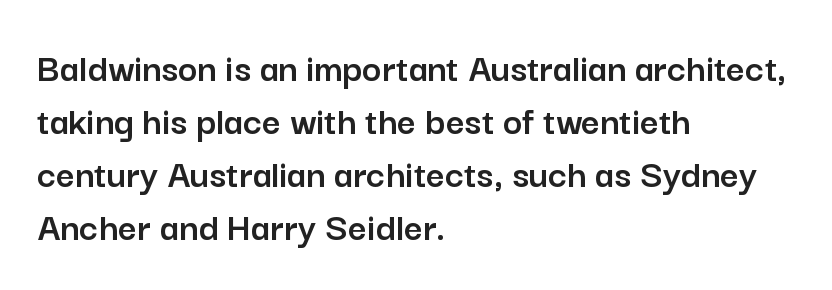
The image shows 41 px sans-serif type, upright; set left-aligned, normal line spacing (1.29x), normal letter spacing, not underlined; low stroke contrast and a medium x-height.
